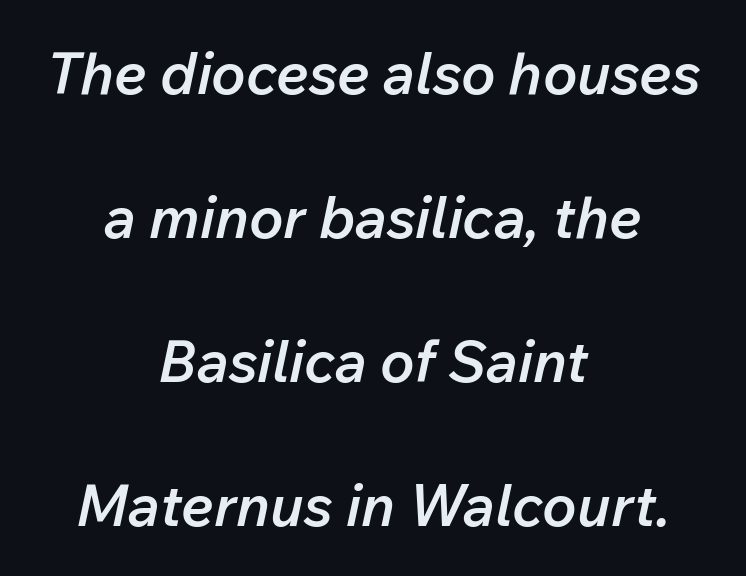
{"italic": "yes", "lean": "right", "slant_degrees": 12, "bold": "semi", "weight": "semibold", "width": "normal", "stroke_contrast": "low", "x_height": "medium", "monospaced": "no", "underline": "no", "align": "center", "line_spacing": "loose", "line_spacing_ratio": 2.48, "letter_spacing": "normal", "letter_spacing_em": 0.0, "glyph_px": 58}
